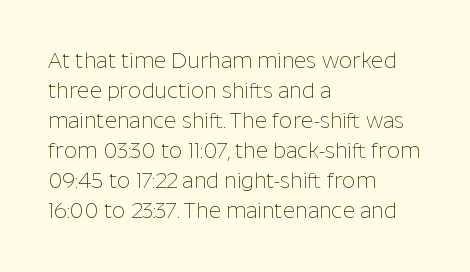
Q: Is the text bold? A: No.
Q: Is the text italic (slanted)? A: No, it is upright.
Q: Is the text underlined? A: No.
Q: How is the paragraph aligned? A: Left-aligned.
Q: Is the spacing between letters normal or unusually wide? A: Normal.
Q: Is the spacing between lines tight, normal or loose? A: Normal.
